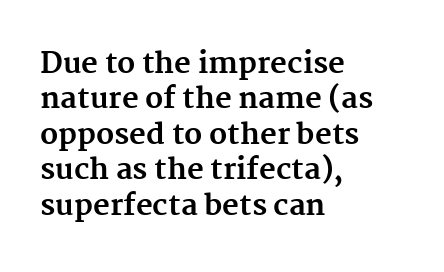
The image shows 29 px bold serif type, upright; set left-aligned, line spacing 1.22x, normal letter spacing, not underlined; medium stroke contrast and a medium x-height.
